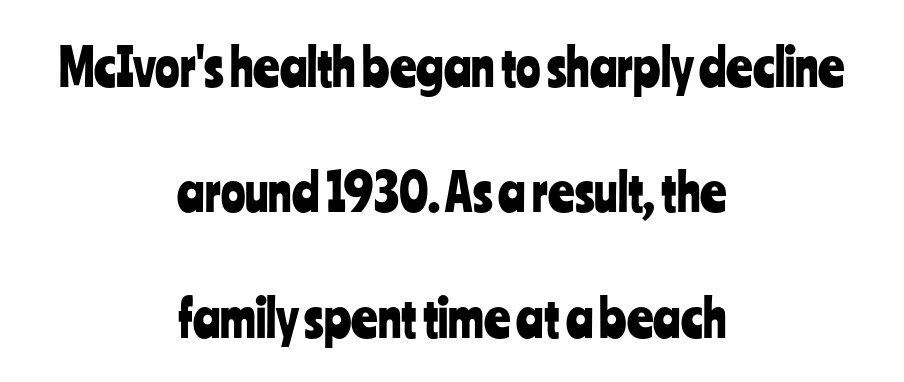
{"serif": "no", "italic": "no", "width": "condensed", "stroke_contrast": "low", "x_height": "medium", "monospaced": "no", "underline": "no", "align": "center", "line_spacing": "loose", "line_spacing_ratio": 2.46, "letter_spacing": "normal", "letter_spacing_em": 0.0, "glyph_px": 51}
